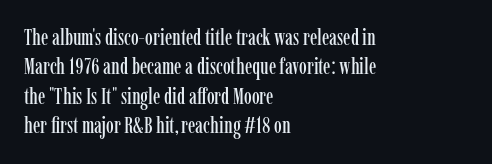
{"italic": "no", "underline": "no", "align": "left", "line_spacing": "normal", "line_spacing_ratio": 1.34, "letter_spacing": "normal", "letter_spacing_em": 0.0, "glyph_px": 22}
